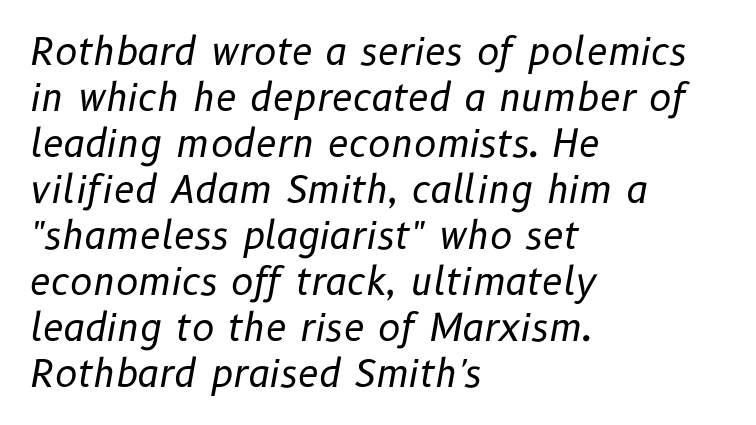
The image shows 38 px regular-weight type, italic (leaning right); set left-aligned, line spacing 1.21x, normal letter spacing, not underlined; low stroke contrast and a medium x-height.
